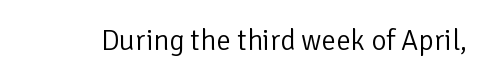
Q: Is the text bold? A: No.
Q: Is the text italic (slanted)? A: No, it is upright.
Q: Is the typeface a serif or a sans-serif typeface? A: Sans-serif.
Q: Is the text underlined? A: No.
Q: Is the spacing between letters normal or unusually wide? A: Normal.
Q: Width (condensed, normal, or wide)? A: Normal.
Q: Stroke contrast? A: Low.
Q: x-height? A: Medium.
Q: Monospaced? A: No.
